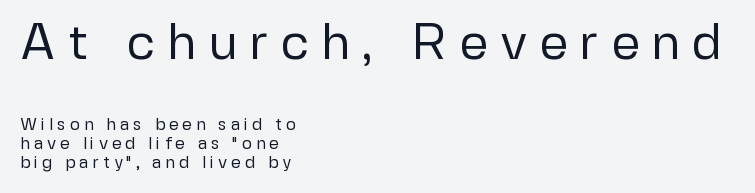
Vertically, the passage feels compressed, each row crowding the next. Typographically, this falls in the sans-serif category. The passage shown is typed in a proportional face where columns would drift. Visually the block forms a straight wall on the left and a jagged coastline on the right.
